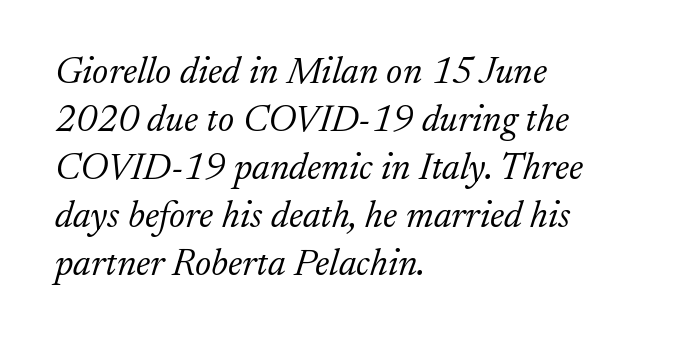
Q: Is the text bold? A: No.
Q: Is the text italic (slanted)? A: Yes, it leans right by about 17 degrees.
Q: Is the typeface a serif or a sans-serif typeface? A: Serif.
Q: Is the text underlined? A: No.
Q: How is the paragraph aligned? A: Left-aligned.
Q: Is the spacing between letters normal or unusually wide? A: Normal.
Q: Is the spacing between lines tight, normal or loose? A: Normal.
Q: Width (condensed, normal, or wide)? A: Normal.
Q: Stroke contrast? A: Low.
Q: x-height? A: Small.
Q: Monospaced? A: No.
